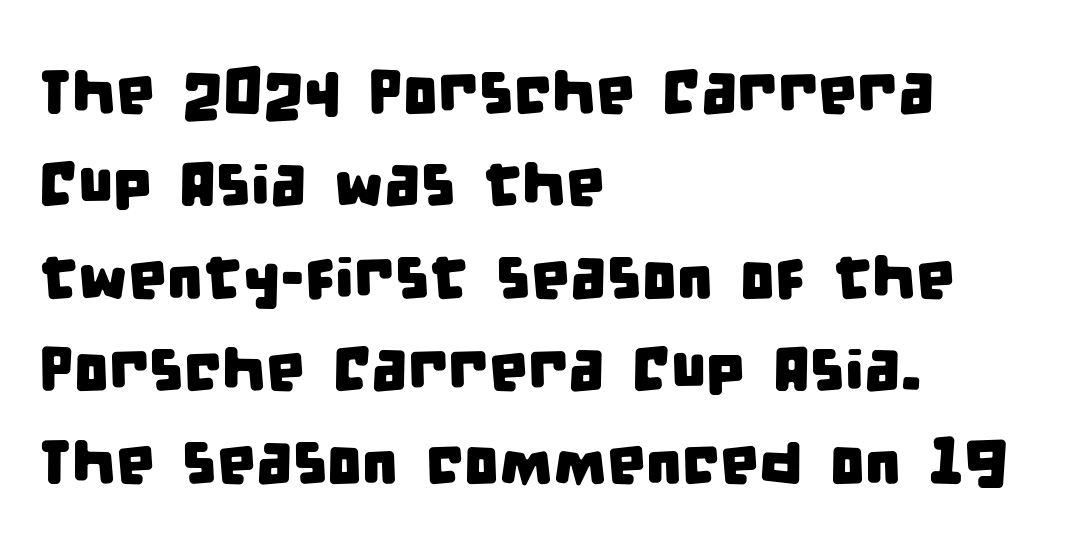
The passage shown is not underscored anywhere. The face used here is rendered with its standard letterfit. The lines in this sample share a left origin and differ only in where they stop. Font category for this specimen: sans-serif. Reading down the column, the eye jumps a familiar distance to each next line.
